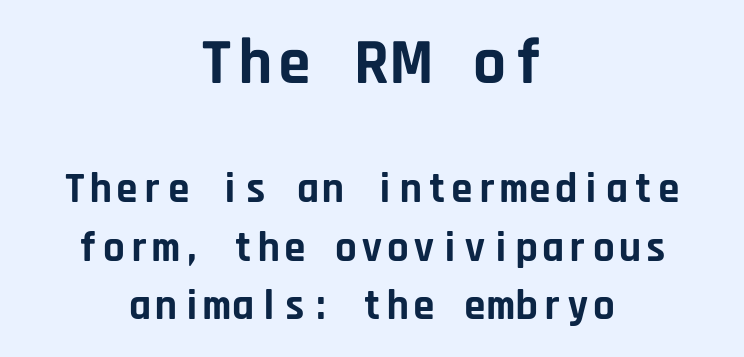
Nope, no serifs anywhere on these letters. This is roman type, the default non-slanted kind. This rendering uses center alignment, leaving both contours irregular but symmetric. You could count columns in this text — the font is strictly monospaced. The foot of each line stays bare and open. What weight is shown? A full bold with thick strokes.
